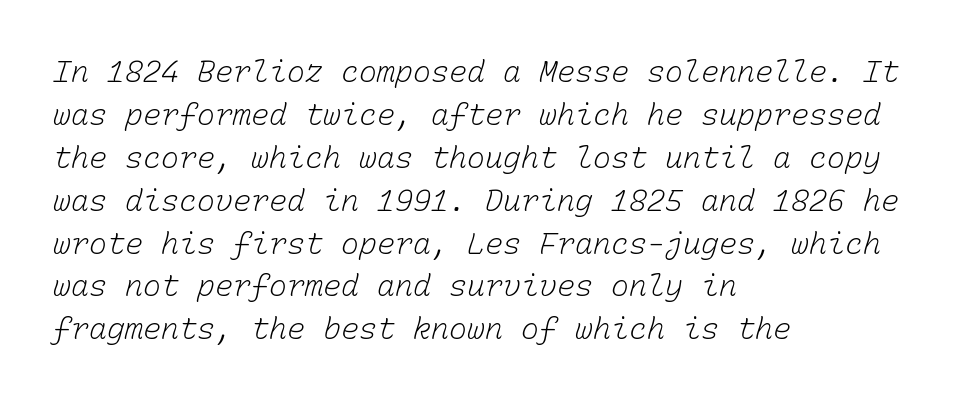
Casual observation: everything's shoved over to the left. Fixed-width glyphs throughout — classic coding-font behaviour. The line-height multiplier appears to be the usual default. Nobody touched the tracking dial on this one. No extra ink here — the face is not bold. No word sits above an underline.
